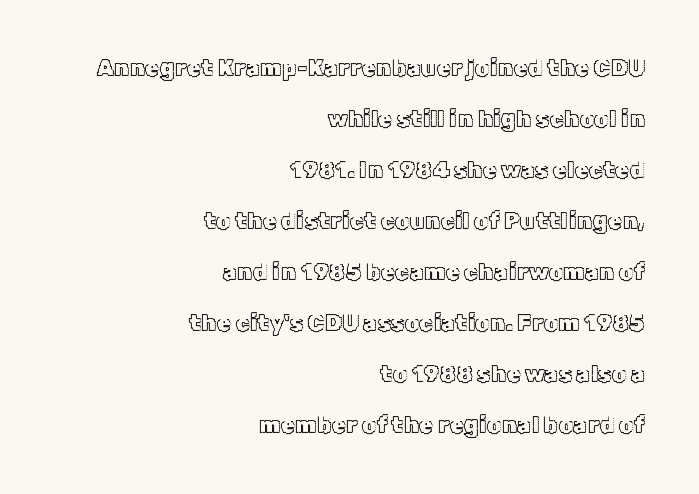
{"italic": "no", "underline": "no", "align": "right", "line_spacing": "loose", "line_spacing_ratio": 2.22, "letter_spacing": "normal", "letter_spacing_em": 0.0, "glyph_px": 23}
